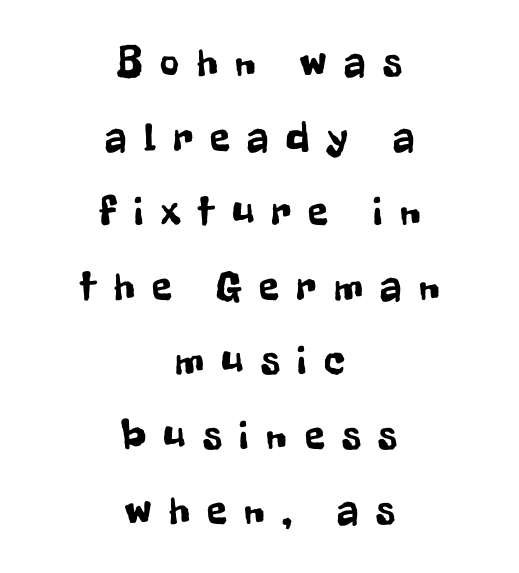
{"serif": "no", "italic": "no", "width": "condensed", "stroke_contrast": "low", "x_height": "medium", "monospaced": "no", "underline": "no", "align": "center", "line_spacing_ratio": 1.82, "letter_spacing": "wide", "letter_spacing_em": 0.43, "glyph_px": 41}
